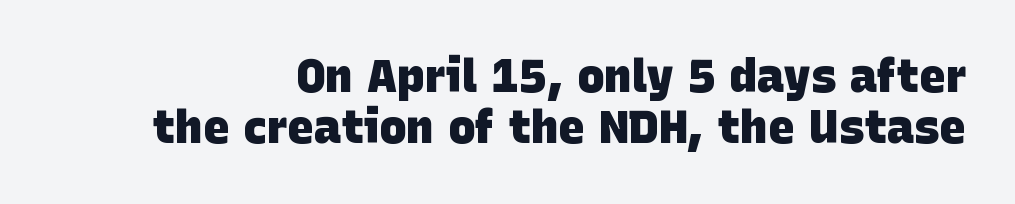
The image shows 46 px heavy sans-serif type; set tight line spacing (1.11x), normal letter spacing, not underlined; low stroke contrast and a large x-height.
